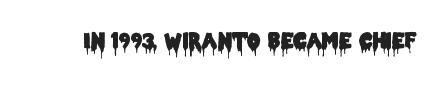
Q: Is the text italic (slanted)? A: No, it is upright.
Q: Is the text underlined? A: No.
Q: Is the spacing between letters normal or unusually wide? A: Normal.
